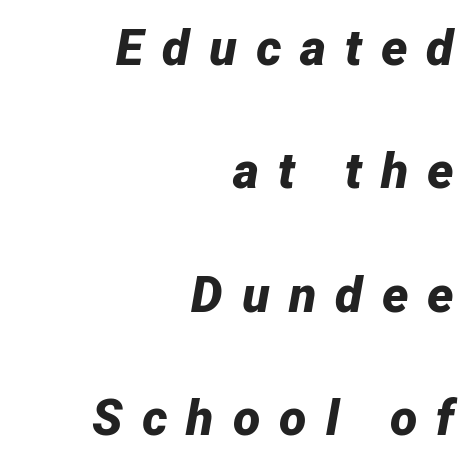
Spacing between characters has been opened up far beyond the box default. Loosely led — the rows are spread out. The paragraph shown leans on its right margin. If you drew a line through each stem, it would be angled. Anything drawn beneath the words? Only blank space. As a designer I'd log this as weight 700, bold.
